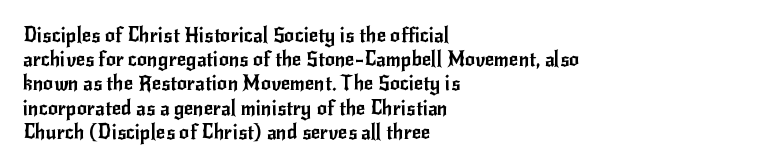
Q: Is the text italic (slanted)? A: No, it is upright.
Q: Is the text underlined? A: No.
Q: How is the paragraph aligned? A: Left-aligned.
Q: Is the spacing between letters normal or unusually wide? A: Normal.
